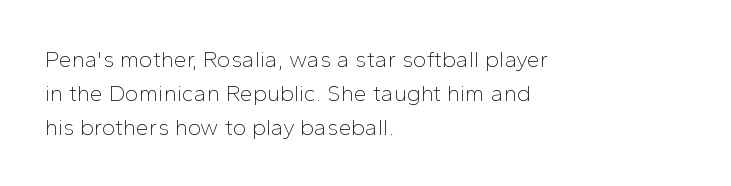
Q: Is the text bold? A: No.
Q: Is the text italic (slanted)? A: No, it is upright.
Q: Is the text underlined? A: No.
Q: How is the paragraph aligned? A: Left-aligned.
Q: Is the spacing between letters normal or unusually wide? A: Normal.
Q: Is the spacing between lines tight, normal or loose? A: Normal.
